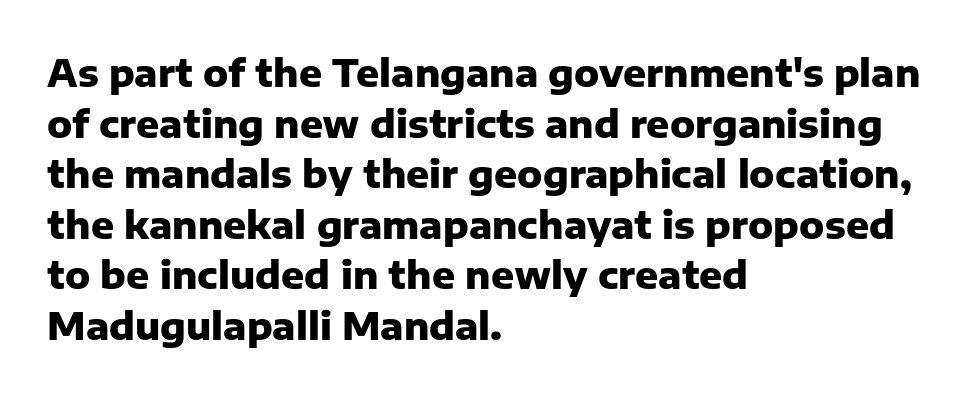
Q: Is the text bold? A: Yes.
Q: Is the text italic (slanted)? A: No, it is upright.
Q: Is the typeface a serif or a sans-serif typeface? A: Sans-serif.
Q: Is the text underlined? A: No.
Q: How is the paragraph aligned? A: Left-aligned.
Q: Is the spacing between letters normal or unusually wide? A: Normal.
Q: Is the spacing between lines tight, normal or loose? A: Normal.
Q: Width (condensed, normal, or wide)? A: Normal.
Q: Stroke contrast? A: Low.
Q: x-height? A: Medium.
Q: Monospaced? A: No.
